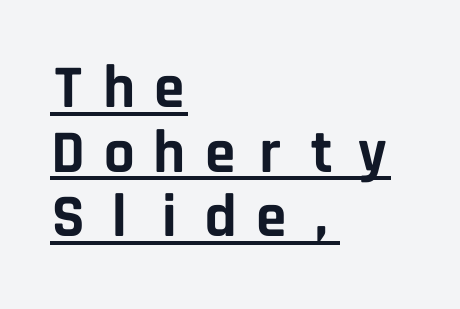
The image shows 61 px bold sans-serif type, upright, monospaced; set left-aligned, tight line spacing (1.06x), unusually wide letter spacing (+0.23 em), underlined; low stroke contrast and a large x-height.
